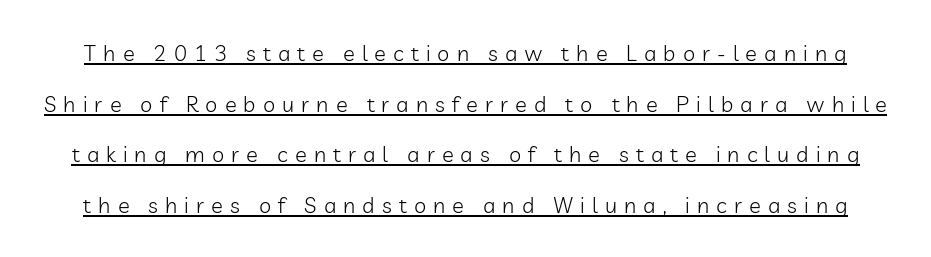
The image shows 22 px text type, upright; set loose line spacing (2.3x), unusually wide letter spacing (+0.32 em), underlined.
